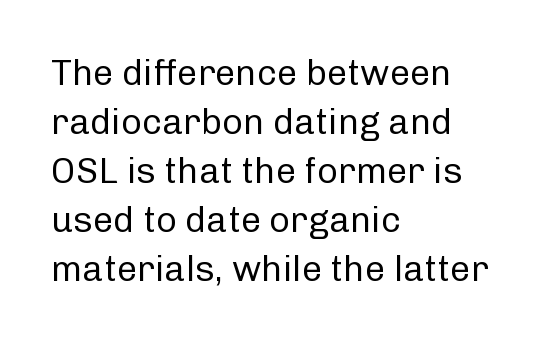
Q: Is the text bold? A: No.
Q: Is the text italic (slanted)? A: No, it is upright.
Q: Is the typeface a serif or a sans-serif typeface? A: Sans-serif.
Q: Is the text underlined? A: No.
Q: How is the paragraph aligned? A: Left-aligned.
Q: Is the spacing between letters normal or unusually wide? A: Normal.
Q: Is the spacing between lines tight, normal or loose? A: Normal.
Q: Width (condensed, normal, or wide)? A: Normal.
Q: Stroke contrast? A: Low.
Q: x-height? A: Medium.
Q: Monospaced? A: No.
